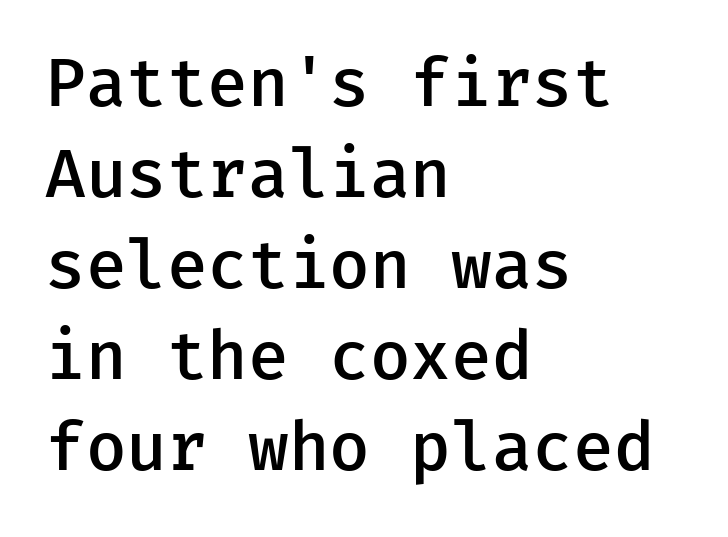
Q: Is the text bold? A: Semi-bold.
Q: Is the text italic (slanted)? A: No, it is upright.
Q: Is the typeface a serif or a sans-serif typeface? A: Sans-serif.
Q: Is the text underlined? A: No.
Q: How is the paragraph aligned? A: Left-aligned.
Q: Is the spacing between letters normal or unusually wide? A: Normal.
Q: Is the spacing between lines tight, normal or loose? A: Normal.
Q: Width (condensed, normal, or wide)? A: Normal.
Q: Stroke contrast? A: Low.
Q: x-height? A: Medium.
